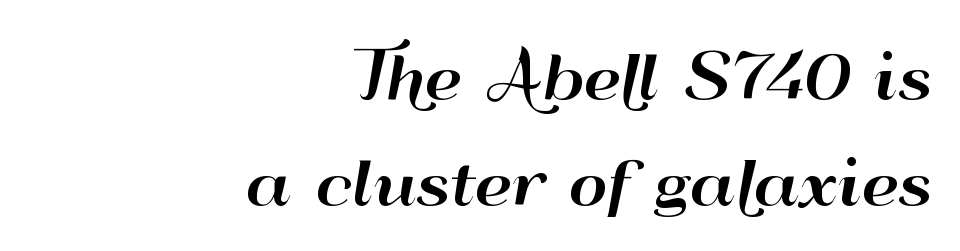
The passage shown is typed in a proportional face where columns would drift. The designer went with a sans here, leaving each stem footless. The paragraph has a hard right edge and a soft left edge.
